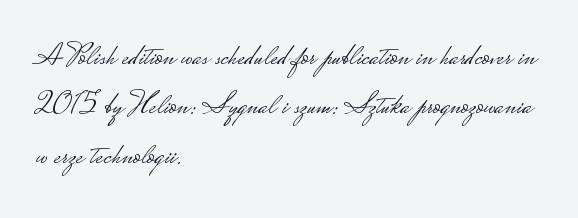
Q: Is the text bold? A: No.
Q: Is the text italic (slanted)? A: Yes.
Q: Is the typeface a serif or a sans-serif typeface? A: Sans-serif.
Q: Is the text underlined? A: No.
Q: How is the paragraph aligned? A: Left-aligned.
Q: Is the spacing between letters normal or unusually wide? A: Normal.
Q: Is the spacing between lines tight, normal or loose? A: Normal.
Q: Width (condensed, normal, or wide)? A: Wide.
Q: Stroke contrast? A: Low.
Q: Monospaced? A: No.
